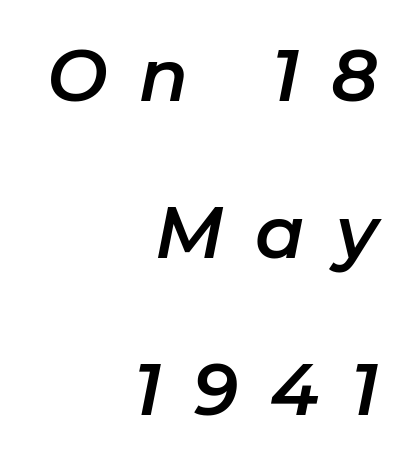
The image shows 72 px text type, italic (leaning right); set right-aligned, loose line spacing (2.18x), unusually wide letter spacing (+0.44 em), not underlined; low stroke contrast and a medium x-height.
